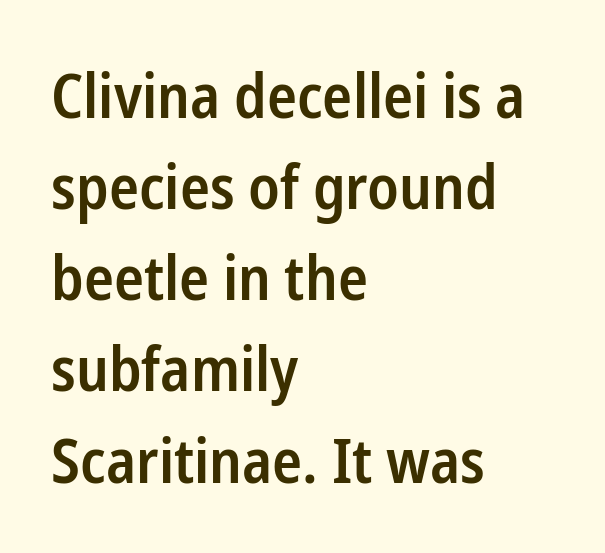
The image shows 62 px semibold, condensed sans-serif type, upright; set left-aligned, normal line spacing (1.47x), normal letter spacing, not underlined; low stroke contrast and a medium x-height.
